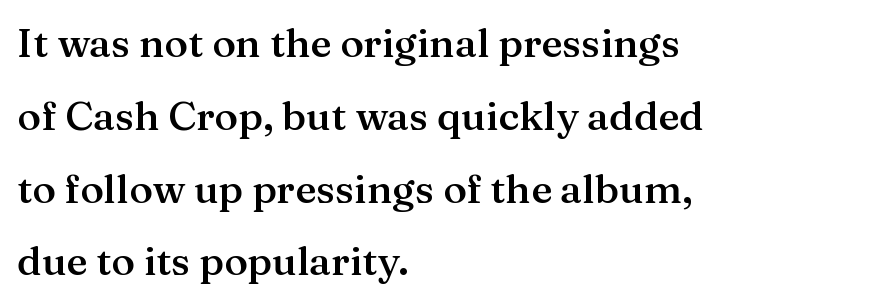
The image shows 40 px semibold serif type, upright; set left-aligned, line spacing 1.82x, normal letter spacing, not underlined; medium stroke contrast and a medium x-height.
